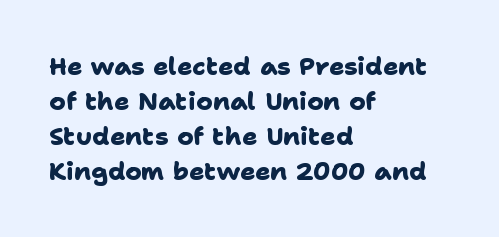
{"bold": "yes", "underline": "no", "align": "left", "line_spacing": "normal", "line_spacing_ratio": 1.4, "letter_spacing": "normal", "letter_spacing_em": 0.0, "glyph_px": 25}
